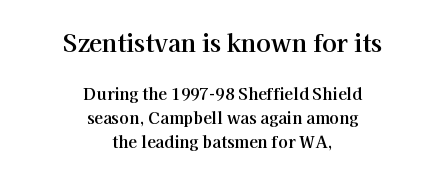
Q: Is the text italic (slanted)? A: No, it is upright.
Q: Is the text underlined? A: No.
Q: How is the paragraph aligned? A: Centered.
Q: Is the spacing between letters normal or unusually wide? A: Normal.
Q: Is the spacing between lines tight, normal or loose? A: Normal.
Q: Which block of text is set in a larger size, the first (top) or the second (bottom)? A: The first (top) one.
